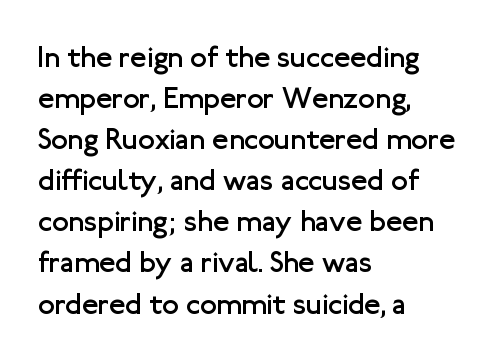
The block of text has a typical density, with ordinary space between rows. A quiet, ordinary-to-light weight characterises the typeface. Character widths vary here, with narrow letters taking less room than wide ones. The passage shown is not underscored anywhere. Italic: no, the glyphs are upright roman.
